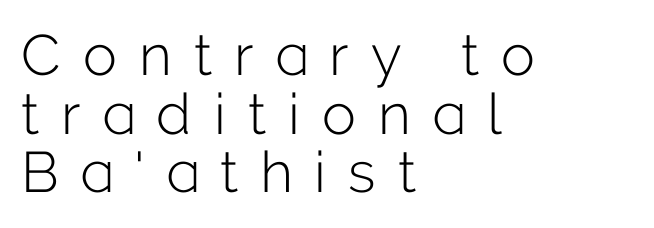
The image shows 57 px light sans-serif type, upright; set left-aligned, tight line spacing (1.03x), unusually wide letter spacing (+0.39 em), not underlined; low stroke contrast and a medium x-height.
